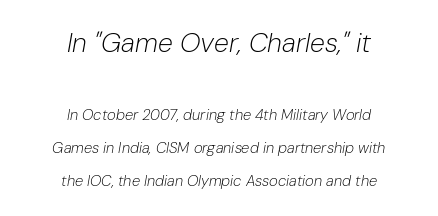
Q: Is the text bold? A: No.
Q: Is the text italic (slanted)? A: Yes, it leans right by about 10 degrees.
Q: Is the text underlined? A: No.
Q: How is the paragraph aligned? A: Centered.
Q: Is the spacing between letters normal or unusually wide? A: Normal.
Q: Is the spacing between lines tight, normal or loose? A: Loose.
Q: Which block of text is set in a larger size, the first (top) or the second (bottom)? A: The first (top) one.
